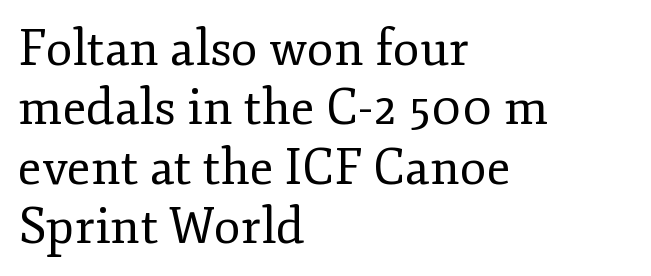
The image shows 49 px regular-weight serif type, upright; set left-aligned, line spacing 1.21x, normal letter spacing, not underlined; low stroke contrast and a small x-height.
